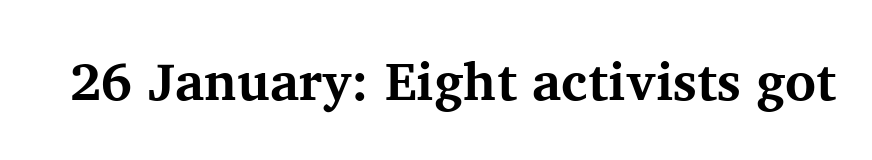
{"serif": "yes", "italic": "no", "bold": "yes", "weight": "bold", "width": "normal", "stroke_contrast": "medium", "x_height": "medium", "monospaced": "no", "underline": "no", "letter_spacing": "normal", "letter_spacing_em": 0.0, "glyph_px": 53}
